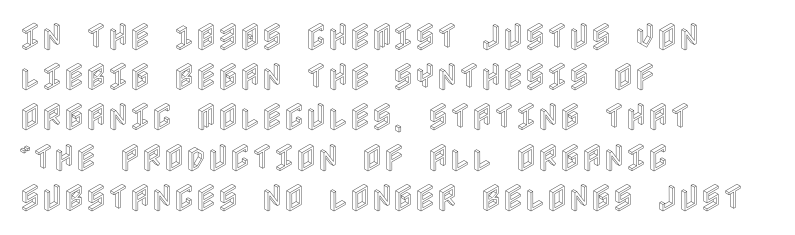
Q: Is the text italic (slanted)? A: No, it is upright.
Q: Is the text underlined? A: No.
Q: How is the paragraph aligned? A: Left-aligned.
Q: Is the spacing between letters normal or unusually wide? A: Normal.
Q: Is the spacing between lines tight, normal or loose? A: Normal.
Q: Width (condensed, normal, or wide)? A: Condensed.
Q: x-height? A: Large.
